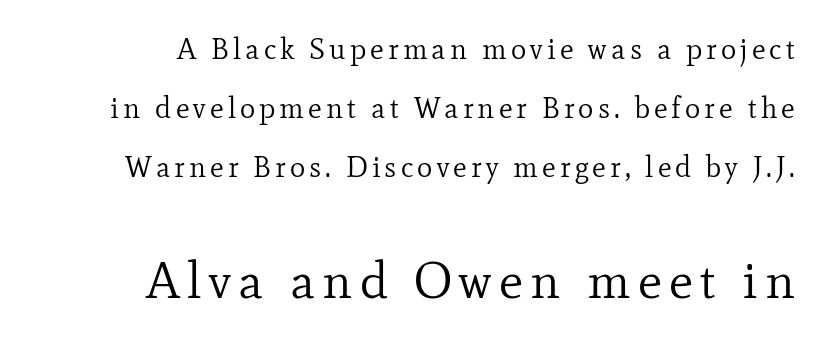
Bare-footed words on every line. The letters in the lower block stand taller than those in the block above. Compared with a flush-left layout, this one pins lines to the opposite, right side. Line spacing here is loose.
